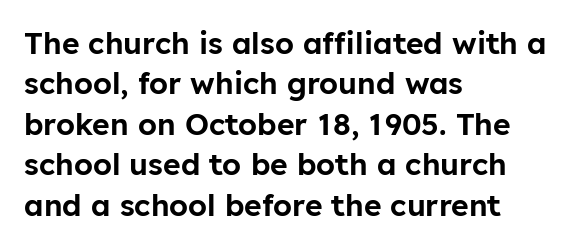
The image shows 30 px sans-serif type, upright; set left-aligned, normal line spacing (1.35x), normal letter spacing, not underlined; low stroke contrast and a medium x-height.
